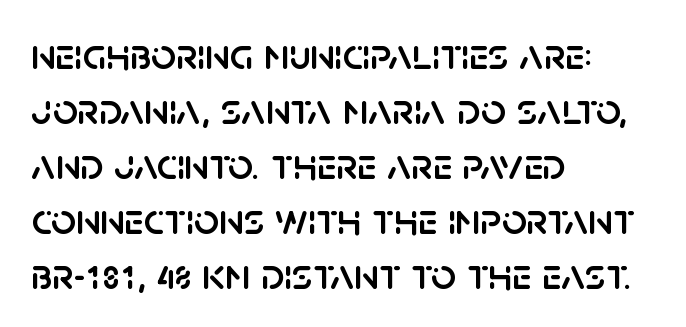
In terms of posture, this sample is upright. What kind of face is this? One without serifs — a sans. Is this a fixed-width face? No — the glyphs have proportional, varying widths. The baseline area is clear. The passage shown stacks its lines at a standard gap.
